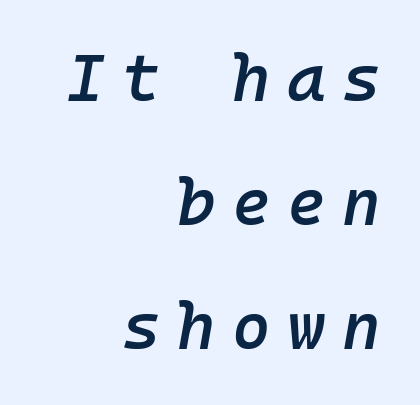
Observe the lean: these are italic letterforms. The compositor pushed each line to the right boundary. In terms of weight, the rendering is demibold, just under bold. What stands out about the letter spacing? Its width — letters are far apart. A typesetter would call this monospace, since all characters share one set width. Anything drawn beneath the words? Only blank space.
